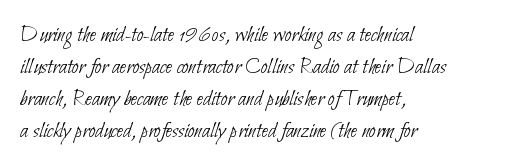
Q: Is the text bold? A: No.
Q: Is the text underlined? A: No.
Q: How is the paragraph aligned? A: Left-aligned.
Q: Is the spacing between letters normal or unusually wide? A: Normal.
Q: Is the spacing between lines tight, normal or loose? A: Normal.
